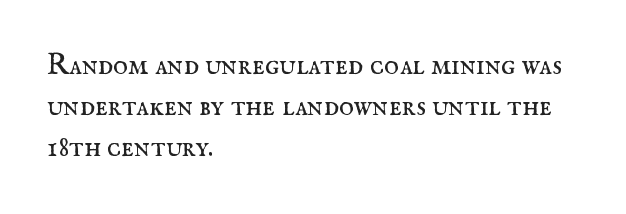
Q: Is the text bold? A: No.
Q: Is the text italic (slanted)? A: No, it is upright.
Q: Is the typeface a serif or a sans-serif typeface? A: Serif.
Q: Is the text underlined? A: No.
Q: How is the paragraph aligned? A: Left-aligned.
Q: Is the spacing between letters normal or unusually wide? A: Normal.
Q: Is the spacing between lines tight, normal or loose? A: Normal.
Q: Width (condensed, normal, or wide)? A: Normal.
Q: Stroke contrast? A: Medium.
Q: x-height? A: Small.
Q: Monospaced? A: No.
